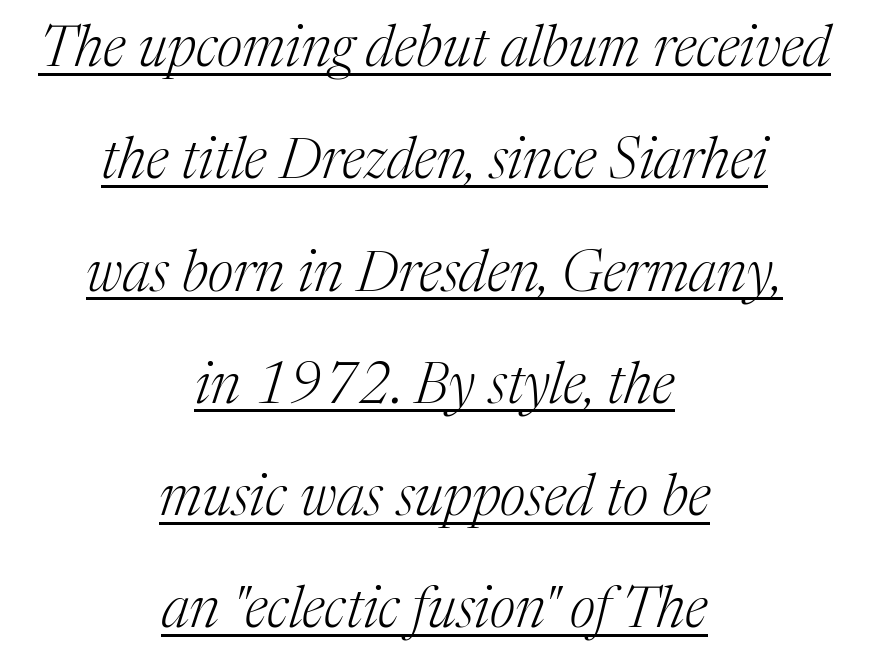
Notice how the passage keeps no hard edge, just a central spine. The passage shown is underscored from start to finish. Is the type slanted? Yes — the strokes lean at a clear angle. Small tapered or slab feet sit at the stroke ends, so this counts as serif.
